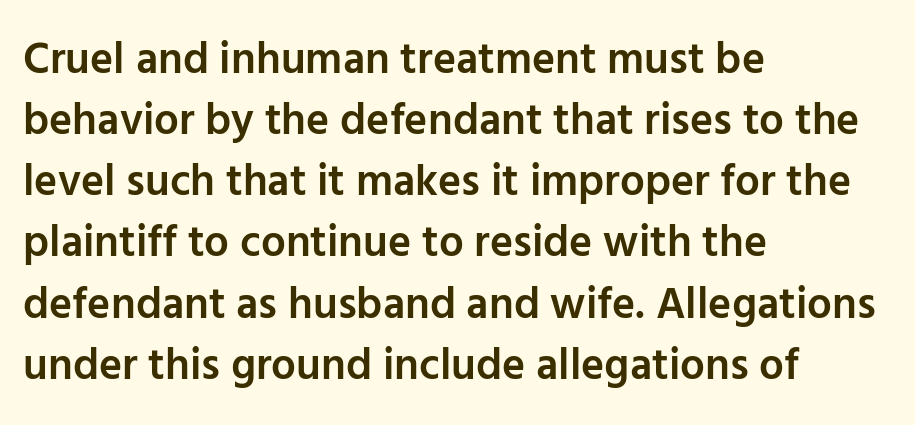
{"serif": "no", "italic": "no", "bold": "semi", "weight": "semibold", "width": "normal", "stroke_contrast": "low", "x_height": "medium", "monospaced": "no", "underline": "no", "align": "left", "line_spacing": "normal", "line_spacing_ratio": 1.39, "letter_spacing": "normal", "letter_spacing_em": 0.0, "glyph_px": 44}
